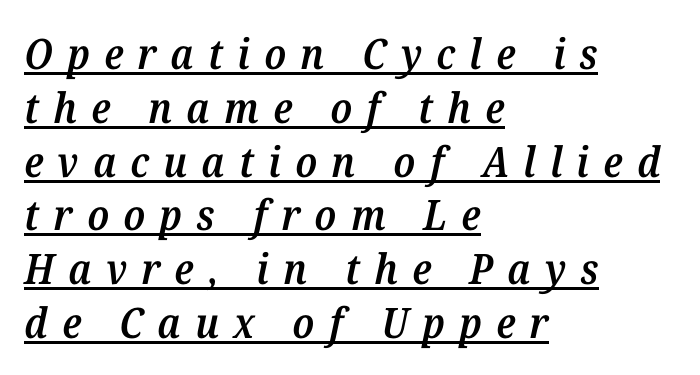
Q: Is the text bold? A: Semi-bold.
Q: Is the text italic (slanted)? A: Yes, it leans right by about 12 degrees.
Q: Is the typeface a serif or a sans-serif typeface? A: Serif.
Q: Is the text underlined? A: Yes.
Q: How is the paragraph aligned? A: Left-aligned.
Q: Is the spacing between letters normal or unusually wide? A: Unusually wide.
Q: Is the spacing between lines tight, normal or loose? A: Normal.
Q: Width (condensed, normal, or wide)? A: Normal.
Q: Stroke contrast? A: Medium.
Q: x-height? A: Medium.
Q: Monospaced? A: No.
